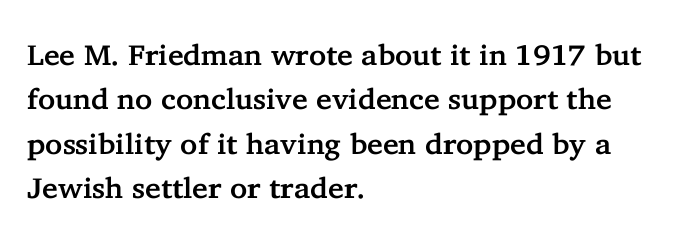
{"serif": "yes", "italic": "no", "width": "normal", "stroke_contrast": "low", "x_height": "medium", "monospaced": "no", "underline": "no", "align": "left", "line_spacing": "normal", "line_spacing_ratio": 1.53, "letter_spacing": "normal", "letter_spacing_em": 0.0, "glyph_px": 29}
